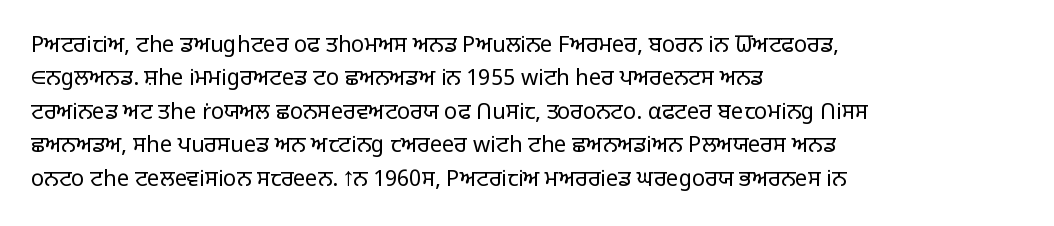
The image shows 22 px text type, upright; set left-aligned, normal line spacing (1.52x), normal letter spacing, not underlined.
